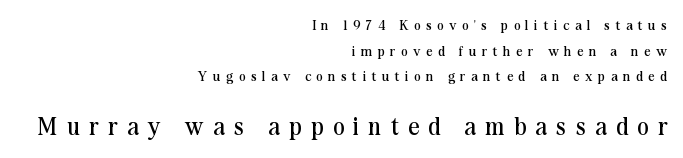
The image shows 24 px text type, upright; set right-aligned, line spacing 1.83x, unusually wide letter spacing (+0.4 em), not underlined; the second (bottom) block is 1.71x larger.
